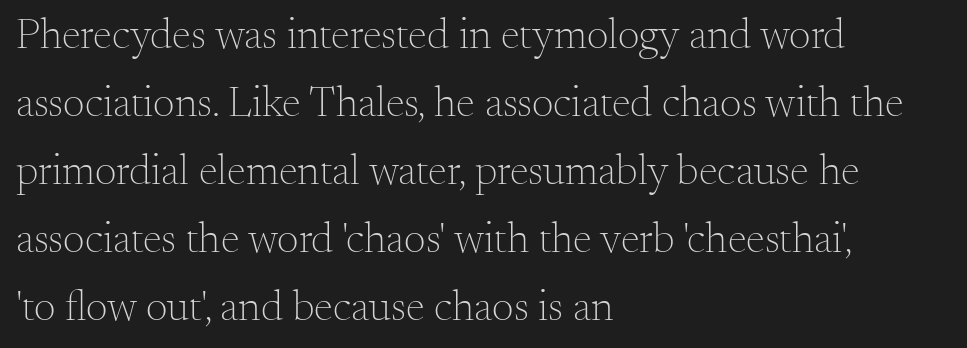
The image shows 43 px light serif type, upright; set left-aligned, normal line spacing (1.58x), normal letter spacing, not underlined; medium stroke contrast and a small x-height.
